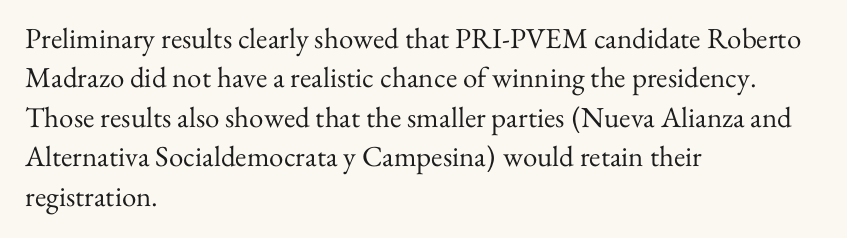
{"serif": "yes", "italic": "no", "bold": "no", "weight": "regular", "width": "normal", "stroke_contrast": "medium", "x_height": "small", "monospaced": "no", "underline": "no", "align": "left", "line_spacing": "normal", "line_spacing_ratio": 1.36, "letter_spacing": "normal", "letter_spacing_em": 0.0, "glyph_px": 29}
